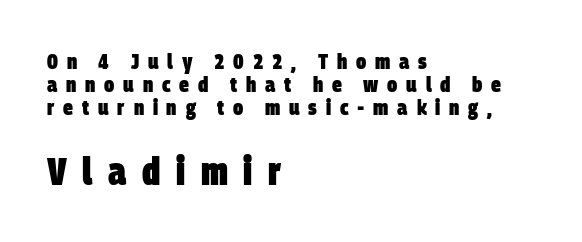
The image shows 39 px heavy, condensed sans-serif type; set left-aligned, tight line spacing (1.05x), unusually wide letter spacing (+0.4 em), not underlined; the second (bottom) block is 1.77x larger; low stroke contrast and a large x-height.
